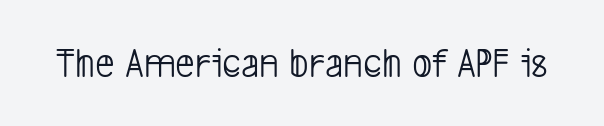
Q: Is the text bold? A: No.
Q: Is the typeface a serif or a sans-serif typeface? A: Sans-serif.
Q: Is the text underlined? A: No.
Q: Is the spacing between letters normal or unusually wide? A: Normal.
Q: Width (condensed, normal, or wide)? A: Condensed.
Q: Stroke contrast? A: Low.
Q: x-height? A: Medium.
Q: Monospaced? A: No.
